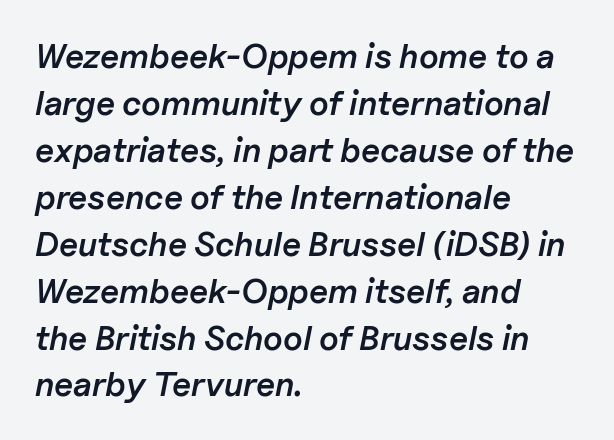
The text block is weighted toward the left margin, trailing off unevenly rightward. The rows are spaced the way most documents space them. As a designer I'd log this as weight 600, semibold. The area under the type is left untouched.
